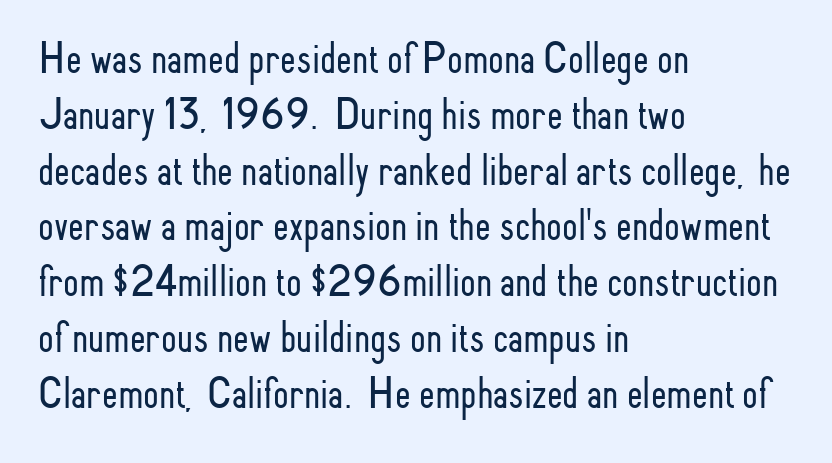
Q: Is the text bold? A: No.
Q: Is the text italic (slanted)? A: No, it is upright.
Q: Is the typeface a serif or a sans-serif typeface? A: Sans-serif.
Q: Is the text underlined? A: No.
Q: How is the paragraph aligned? A: Left-aligned.
Q: Is the spacing between letters normal or unusually wide? A: Normal.
Q: Width (condensed, normal, or wide)? A: Condensed.
Q: Stroke contrast? A: Low.
Q: x-height? A: Small.
Q: Monospaced? A: No.
